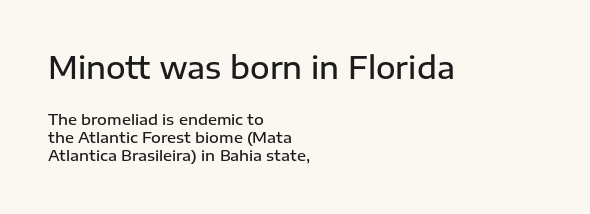
The image shows 30 px semibold sans-serif type, upright; set left-aligned, line spacing 1.22x, normal letter spacing, not underlined; the first (top) block is 2.0x larger; low stroke contrast and a medium x-height.
